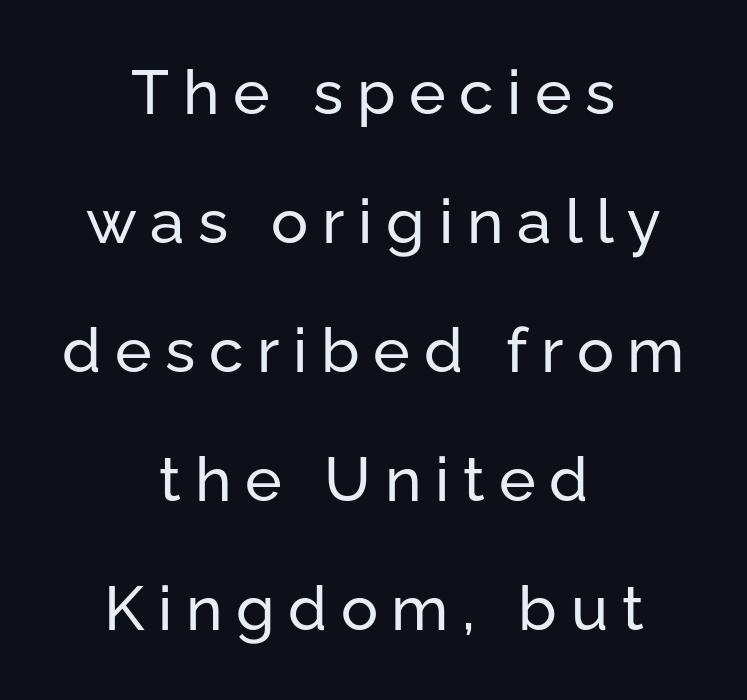
Does the leading feel generous? Absolutely, it's lavish. The characters display no serif detailing; their extremities are plain. Where is the straight margin? There isn't one; the lines are centered. A typesetter would mark this as roman, not italic. These lines are rendered in a variable-pitch font.
